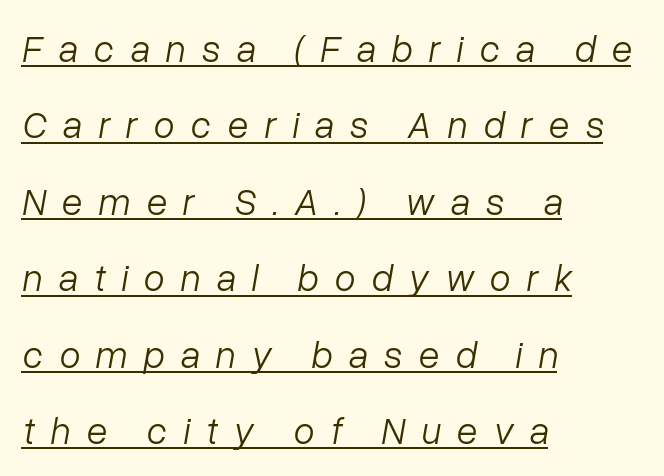
The image shows 38 px light type, italic (leaning right); set left-aligned, loose line spacing (2.01x), unusually wide letter spacing (+0.42 em), underlined; low stroke contrast and a medium x-height.
